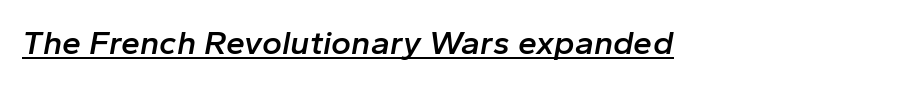
Q: Is the text bold? A: Semi-bold.
Q: Is the text italic (slanted)? A: Yes, it leans right by about 10 degrees.
Q: Is the text underlined? A: Yes.
Q: Is the spacing between letters normal or unusually wide? A: Normal.
Q: Width (condensed, normal, or wide)? A: Normal.
Q: Stroke contrast? A: Low.
Q: x-height? A: Medium.
Q: Monospaced? A: No.
